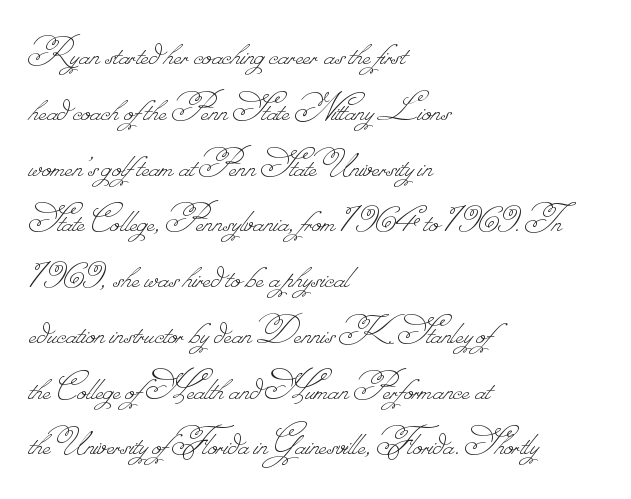
{"bold": "no", "weight": "thin", "width": "normal", "stroke_contrast": "low", "monospaced": "no", "underline": "no", "align": "left", "line_spacing": "normal", "line_spacing_ratio": 1.36, "letter_spacing": "normal", "letter_spacing_em": 0.0, "glyph_px": 41}
